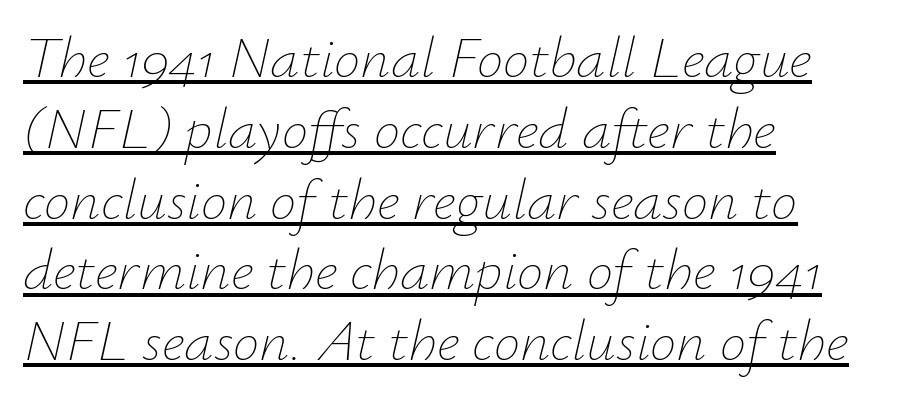
Q: Is the text bold? A: No.
Q: Is the text italic (slanted)? A: Yes, it leans right by about 12 degrees.
Q: Is the text underlined? A: Yes.
Q: How is the paragraph aligned? A: Left-aligned.
Q: Is the spacing between letters normal or unusually wide? A: Normal.
Q: Width (condensed, normal, or wide)? A: Normal.
Q: Stroke contrast? A: Low.
Q: x-height? A: Small.
Q: Monospaced? A: No.
